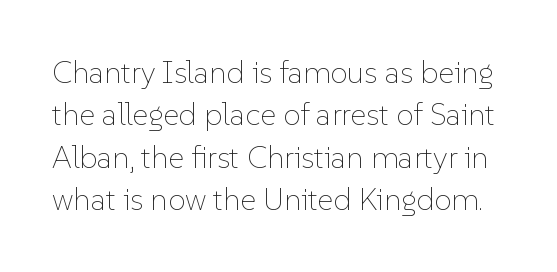
Stroke mass is kept to a normal reading level or below. Words appear dense and cohesive because spacing is normal. No word sits above an underline. Is this a fixed-width face? No — the glyphs have proportional, varying widths. This sample uses an upright cut, with every glyph sitting square on the baseline.
